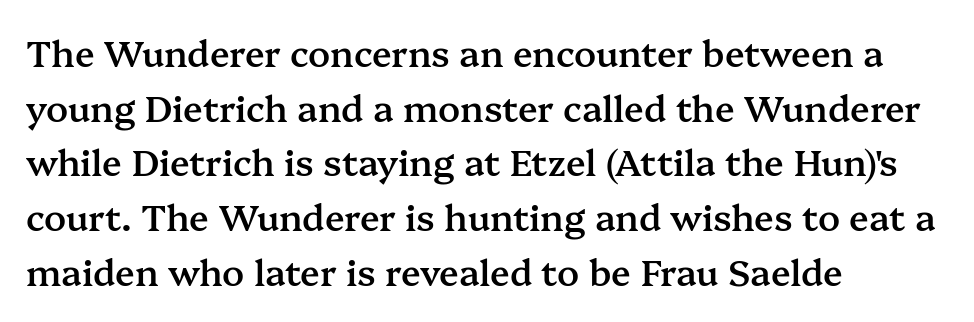
The image shows 36 px semibold serif type, upright; set left-aligned, normal line spacing (1.52x), normal letter spacing, not underlined; medium stroke contrast and a medium x-height.
